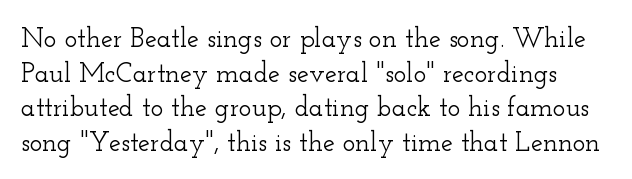
{"italic": "no", "underline": "no", "line_spacing": "normal", "line_spacing_ratio": 1.28, "letter_spacing": "normal", "letter_spacing_em": 0.0, "glyph_px": 27}
